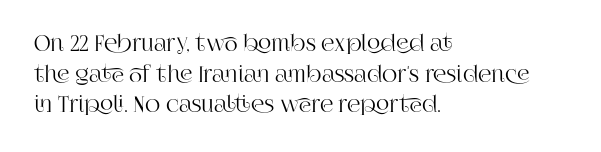
Q: Is the text italic (slanted)? A: No, it is upright.
Q: Is the text underlined? A: No.
Q: How is the paragraph aligned? A: Left-aligned.
Q: Is the spacing between letters normal or unusually wide? A: Normal.
Q: Is the spacing between lines tight, normal or loose? A: Normal.
